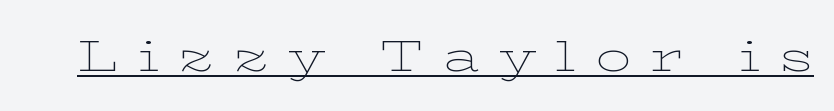
Q: Is the text bold? A: No.
Q: Is the text italic (slanted)? A: No, it is upright.
Q: Is the typeface a serif or a sans-serif typeface? A: Serif.
Q: Is the text underlined? A: Yes.
Q: Is the spacing between letters normal or unusually wide? A: Unusually wide.
Q: Width (condensed, normal, or wide)? A: Wide.
Q: Stroke contrast? A: Low.
Q: x-height? A: Medium.
Q: Monospaced? A: No.
